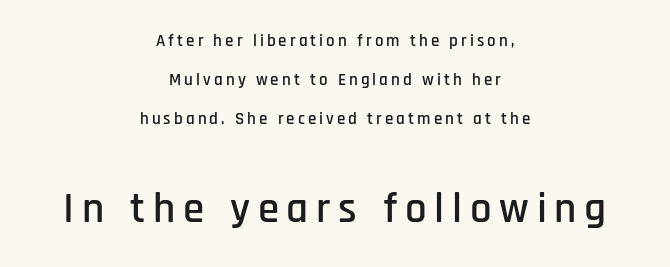
Each line is balanced around a shared central axis. Caption: upper text group reduced, lower text group enlarged. These lines are rendered in a variable-pitch font. Compared with typical paragraphs, the rows here are farther apart. The words here are not underlined.
